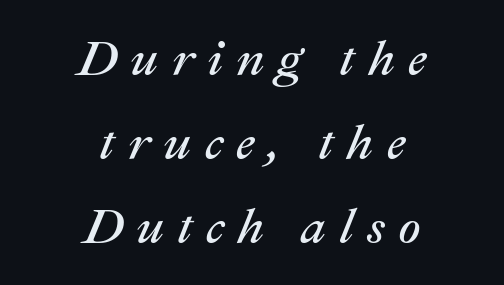
Italic: yes, the glyphs are oblique. The passage shown is typed in a proportional face where columns would drift. Compared with a flush-left layout, this one balances lines on the center instead. Only glyphs here, with clear space below each row.
